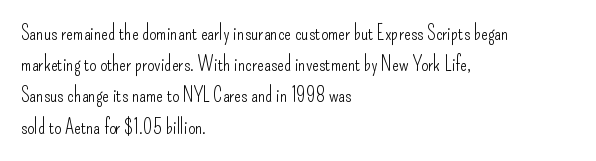
Q: Is the text bold? A: No.
Q: Is the text italic (slanted)? A: No, it is upright.
Q: Is the text underlined? A: No.
Q: How is the paragraph aligned? A: Left-aligned.
Q: Is the spacing between letters normal or unusually wide? A: Normal.
Q: Is the spacing between lines tight, normal or loose? A: Normal.
